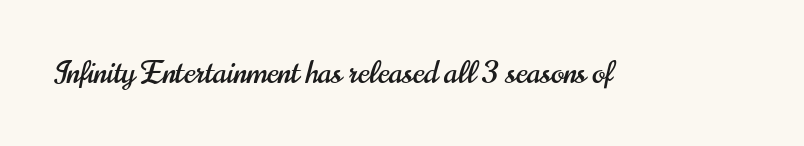
The image shows 31 px condensed sans-serif type; set normal letter spacing, not underlined; high stroke contrast and a small x-height.
